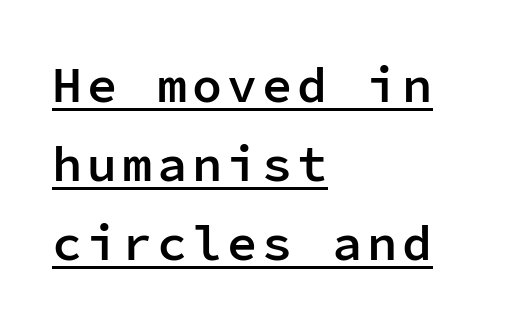
{"serif": "no", "italic": "no", "bold": "semi", "weight": "semibold", "width": "normal", "stroke_contrast": "low", "x_height": "medium", "monospaced": "yes", "underline": "yes", "align": "left", "line_spacing": "normal", "line_spacing_ratio": 1.58, "glyph_px": 50}
